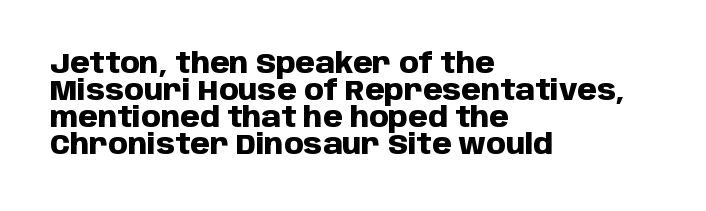
When letters stand straight like this, we call the style roman or upright. Clear beneath every line of the passage. Typographically, this falls in the sans-serif category. Observe the ordinary spacing: letters are neighbours, not strangers.
